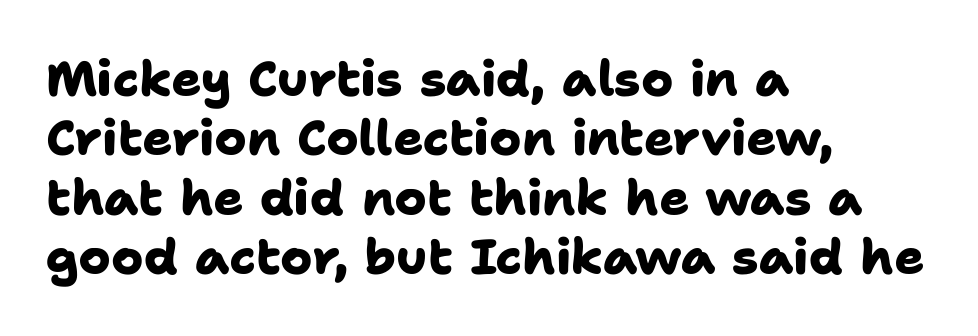
The image shows 49 px heavy sans-serif type; set left-aligned, line spacing 1.21x, normal letter spacing, not underlined; low stroke contrast and a medium x-height.
